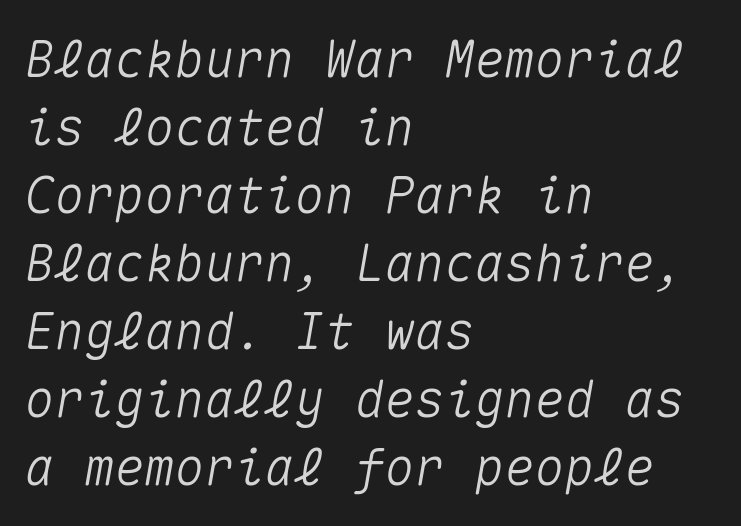
The image shows 50 px text type, italic (leaning right), monospaced; set left-aligned, normal line spacing (1.36x), normal letter spacing, not underlined; medium stroke contrast and a medium x-height.
